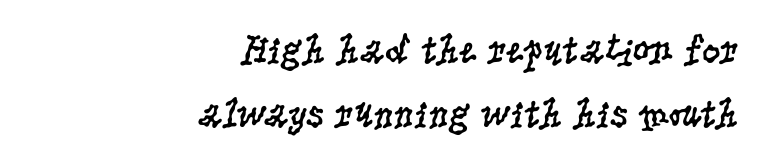
{"serif": "yes", "bold": "no", "weight": "regular", "width": "condensed", "stroke_contrast": "low", "x_height": "large", "monospaced": "no", "underline": "no", "align": "right", "line_spacing": "normal", "line_spacing_ratio": 1.57, "letter_spacing": "normal", "letter_spacing_em": 0.0, "glyph_px": 41}
